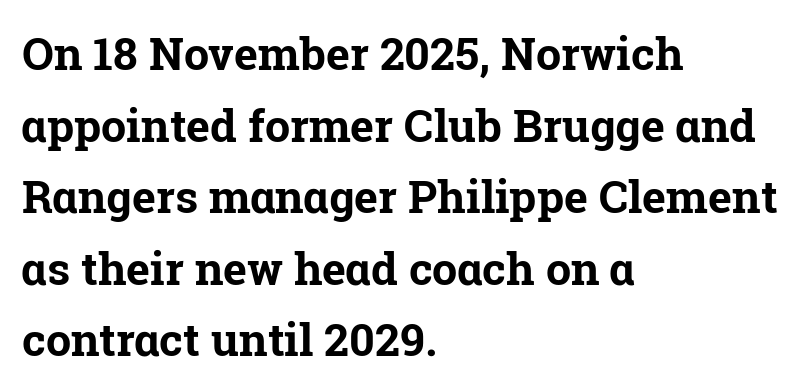
These words are printed bold, with thick strokes throughout. Summary of vertical rhythm: regular, with standard interline spacing. Is the block centered? No — it sits flush against the left margin. Note the varied advance widths — an 'i' is clearly narrower than an 'm'. Is the letter spacing exaggerated? No — it looks like the ordinary default.
